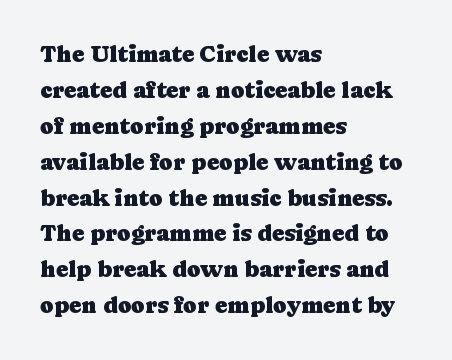
{"italic": "no", "underline": "no", "align": "left", "line_spacing": "normal", "line_spacing_ratio": 1.56, "letter_spacing": "normal", "letter_spacing_em": 0.0, "glyph_px": 23}
